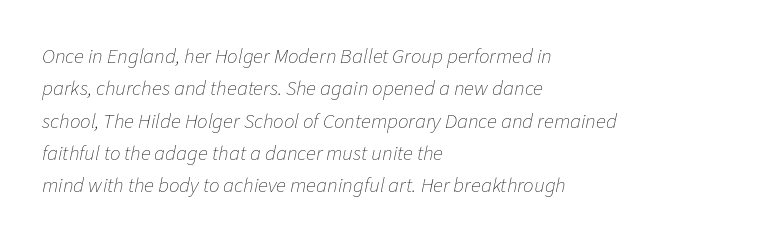
Q: Is the text bold? A: No.
Q: Is the text italic (slanted)? A: Yes, it leans right by about 11 degrees.
Q: Is the text underlined? A: No.
Q: How is the paragraph aligned? A: Left-aligned.
Q: Is the spacing between letters normal or unusually wide? A: Normal.
Q: Is the spacing between lines tight, normal or loose? A: Normal.
